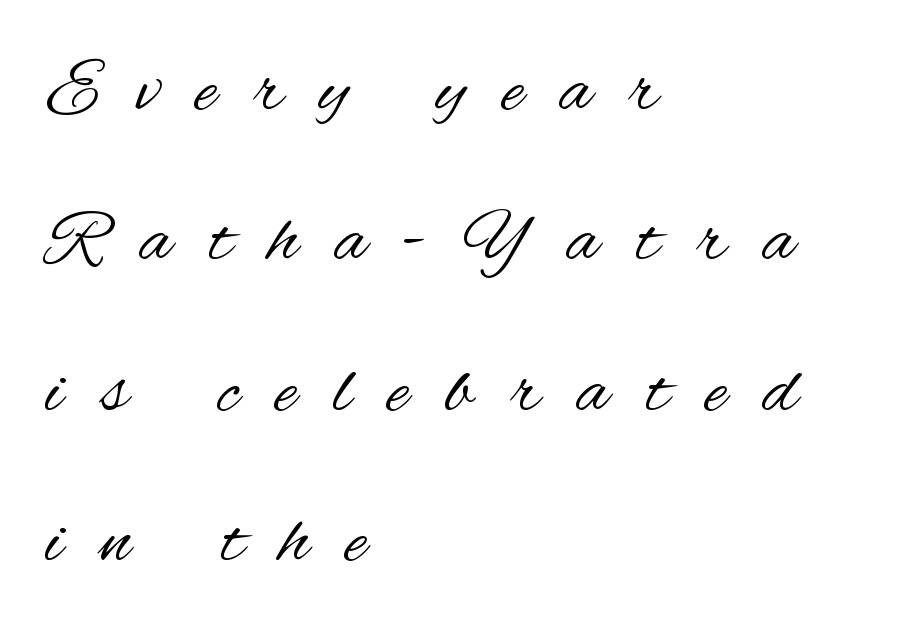
Think of a printed novel: that variable character pitch is what you see here. Typeset ragged right — the left edge is the straight one. Honestly, the letter spacing is so wide it's the main thing you notice. Typographically, this falls in the sans-serif category.
